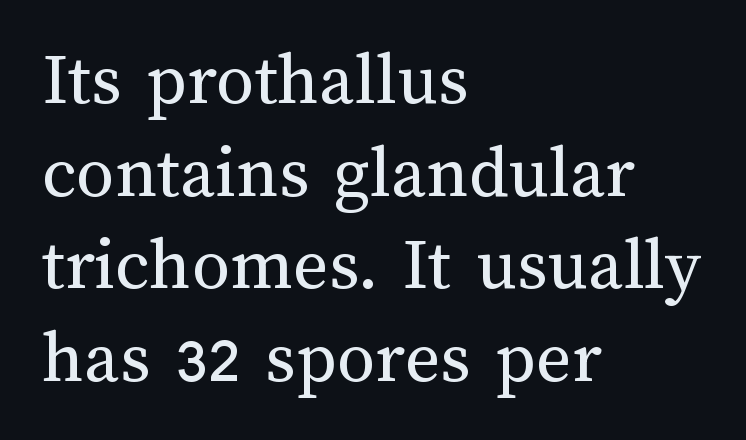
Q: Is the text bold? A: No.
Q: Is the text italic (slanted)? A: No, it is upright.
Q: Is the text underlined? A: No.
Q: How is the paragraph aligned? A: Left-aligned.
Q: Is the spacing between letters normal or unusually wide? A: Normal.
Q: Width (condensed, normal, or wide)? A: Normal.
Q: Stroke contrast? A: Medium.
Q: x-height? A: Medium.
Q: Monospaced? A: No.
